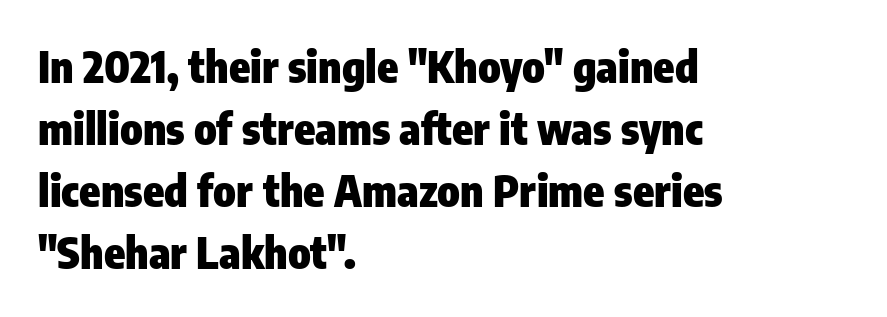
Nope, no serifs anywhere on these letters. Thick stems and heavy bowls — unmistakably bold. The passage shown is typed in a proportional face where columns would drift. The letters stand upright; this is a roman face.
